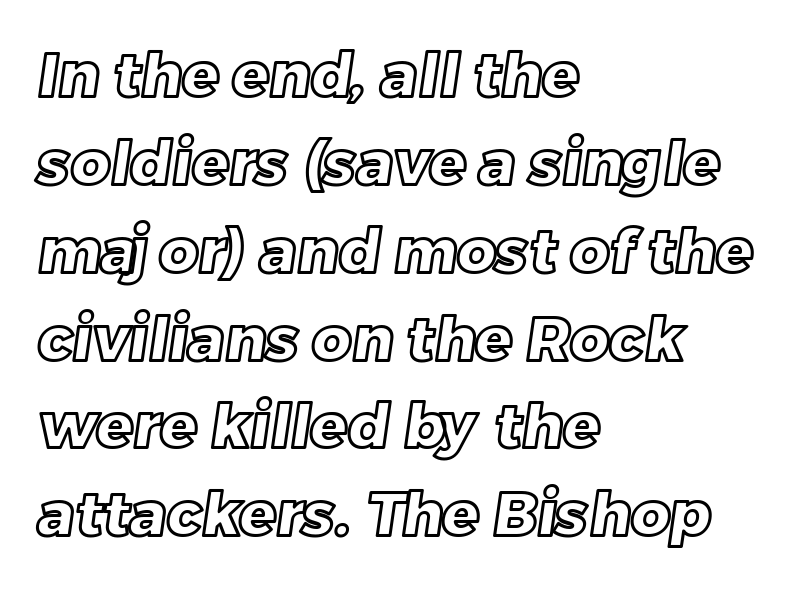
{"width": "normal", "x_height": "large", "monospaced": "no", "underline": "no", "align": "left", "line_spacing": "normal", "line_spacing_ratio": 1.44, "letter_spacing": "normal", "letter_spacing_em": 0.0, "glyph_px": 61}
